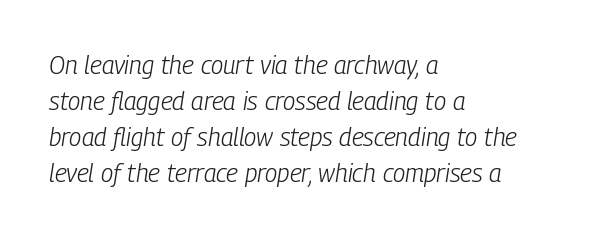
Default kerning and tracking; the words read as compact shapes. Observe the lean: these are italic letterforms. Stroke thickness stays within the range of a standard reading face or lighter. Notice how the passage keeps a crisp vertical edge on the left only.
